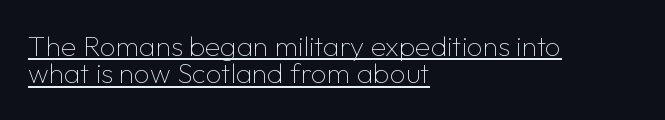
The image shows 28 px thin sans-serif type, upright; set left-aligned, tight line spacing (0.98x), normal letter spacing, underlined; low stroke contrast and a medium x-height.
